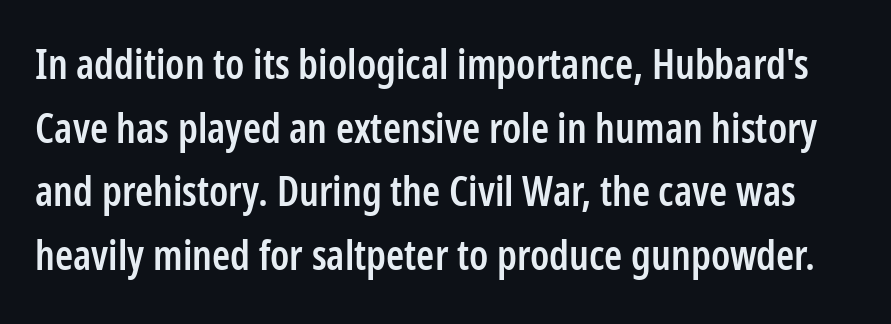
The image shows 41 px semibold, condensed sans-serif type, upright; set normal line spacing (1.55x), normal letter spacing, not underlined; low stroke contrast and a medium x-height.
